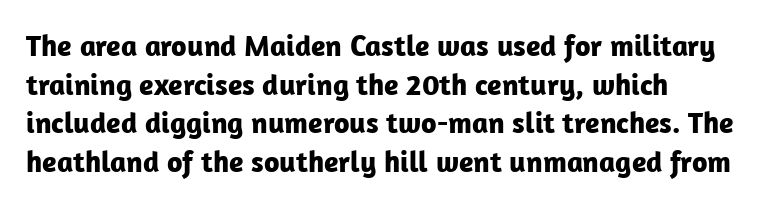
{"serif": "no", "italic": "no", "bold": "yes", "weight": "bold", "width": "normal", "stroke_contrast": "low", "x_height": "medium", "monospaced": "no", "underline": "no", "align": "left", "line_spacing": "normal", "line_spacing_ratio": 1.29, "letter_spacing": "normal", "letter_spacing_em": 0.0, "glyph_px": 30}
